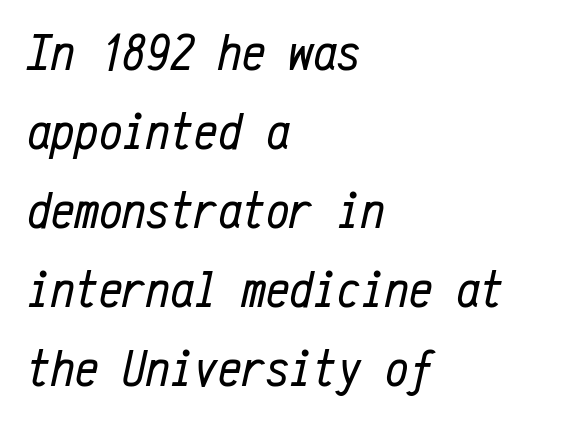
The image shows 53 px regular-weight, condensed type, italic (leaning right), monospaced; set left-aligned, normal line spacing (1.49x), normal letter spacing, not underlined; low stroke contrast and a medium x-height.
